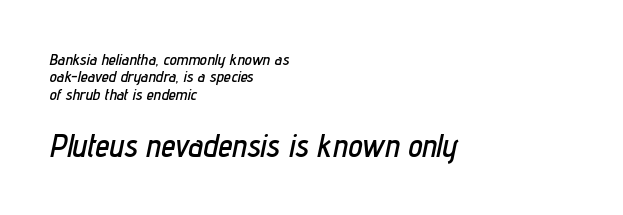
The image shows 32 px condensed type, italic (leaning right); set left-aligned, tight line spacing (1.08x), normal letter spacing, not underlined; the second (bottom) block is 2.0x larger; low stroke contrast and a medium x-height.
